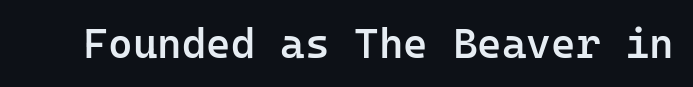
Q: Is the text bold? A: Semi-bold.
Q: Is the text italic (slanted)? A: No, it is upright.
Q: Is the typeface a serif or a sans-serif typeface? A: Sans-serif.
Q: Is the text underlined? A: No.
Q: Is the spacing between letters normal or unusually wide? A: Normal.
Q: Width (condensed, normal, or wide)? A: Normal.
Q: Stroke contrast? A: Low.
Q: x-height? A: Medium.
Q: Monospaced? A: Yes.
